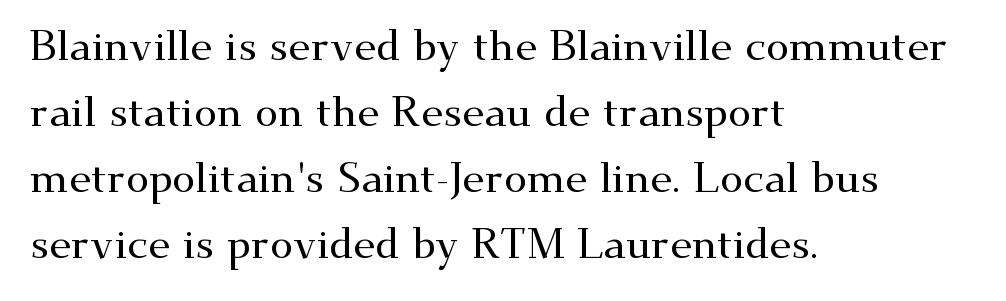
A classic flush-left, rag-right setting is used for this passage. Type without underlining. Evenly set lines give the paragraph a standard silhouette. No italicization has been applied; the sample stays upright.
